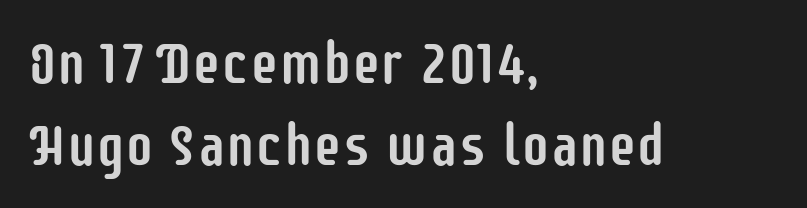
{"serif": "no", "italic": "no", "width": "condensed", "stroke_contrast": "low", "x_height": "large", "monospaced": "no", "underline": "no", "align": "left", "line_spacing": "normal", "line_spacing_ratio": 1.41, "letter_spacing": "normal", "letter_spacing_em": 0.0, "glyph_px": 58}
